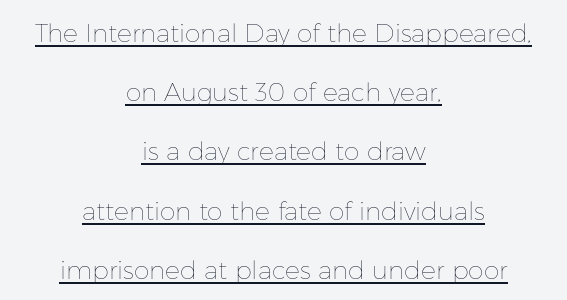
The image shows 25 px text type, upright; set centered, loose line spacing (2.37x), normal letter spacing, underlined.
